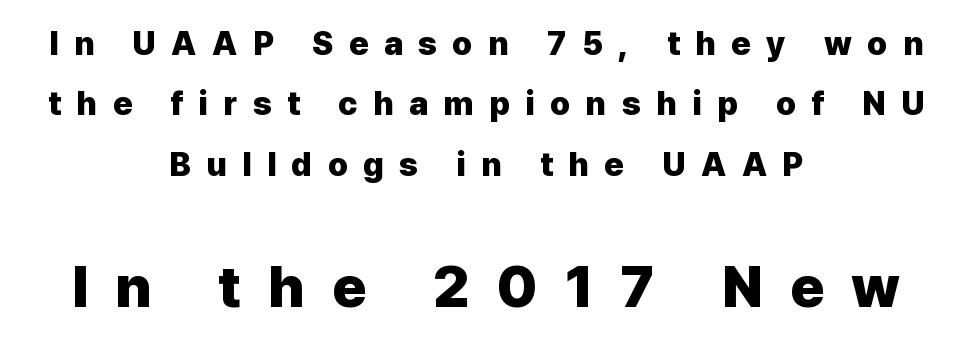
The image shows 58 px heavy sans-serif type, upright; set centered, line spacing 1.83x, unusually wide letter spacing (+0.47 em), not underlined; the second (bottom) block is 1.76x larger; low stroke contrast and a medium x-height.
